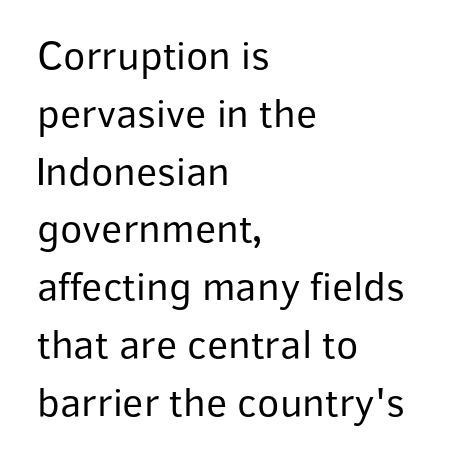
Q: Is the text bold? A: No.
Q: Is the text italic (slanted)? A: No, it is upright.
Q: Is the typeface a serif or a sans-serif typeface? A: Sans-serif.
Q: Is the text underlined? A: No.
Q: How is the paragraph aligned? A: Left-aligned.
Q: Is the spacing between letters normal or unusually wide? A: Normal.
Q: Is the spacing between lines tight, normal or loose? A: Normal.
Q: Width (condensed, normal, or wide)? A: Normal.
Q: Stroke contrast? A: Low.
Q: x-height? A: Medium.
Q: Monospaced? A: No.
